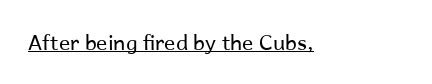
Italic: no, the glyphs are upright roman. You can see a thin bar hugging the bottom of the glyphs. Nothing heavy about these letters — not bold at all. Look at the tracking — it's just the regular setting, nothing added.
